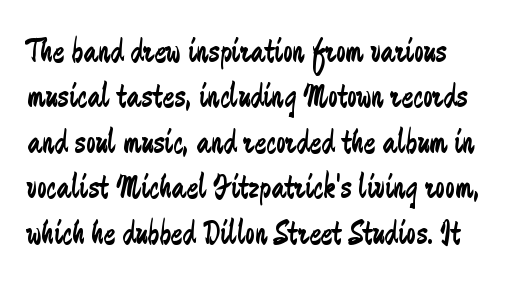
Stems and bowls with no extra thickness — not bold. Check the space under the baseline: it is left empty. Observe the ordinary spacing: letters are neighbours, not strangers. These lines are rendered in a variable-pitch font. Visually the block forms a straight wall on the left and a jagged coastline on the right.
